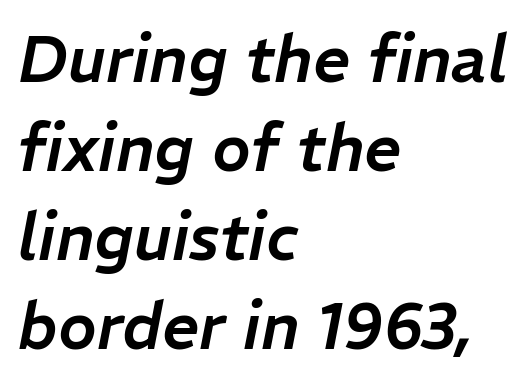
{"italic": "yes", "lean": "right", "slant_degrees": 11, "width": "normal", "stroke_contrast": "low", "x_height": "medium", "monospaced": "no", "underline": "no", "align": "left", "line_spacing": "normal", "line_spacing_ratio": 1.37, "letter_spacing": "normal", "letter_spacing_em": 0.0, "glyph_px": 65}
